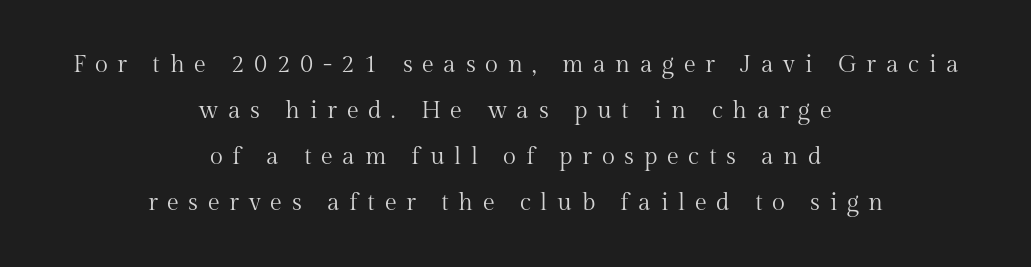
The image shows 24 px text type, upright; set centered, loose line spacing (1.91x), unusually wide letter spacing (+0.4 em), not underlined.
